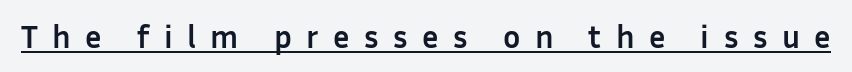
The string is rendered with underlining switched on. Font category for this specimen: sans-serif. Students, this is bold: see how much ink each stroke carries. The letters stand straight up with perfectly vertical stems. Between one letter and the next there's a generous, obvious gap. This sample has the flowing, uneven cadence of proportional lettering.
